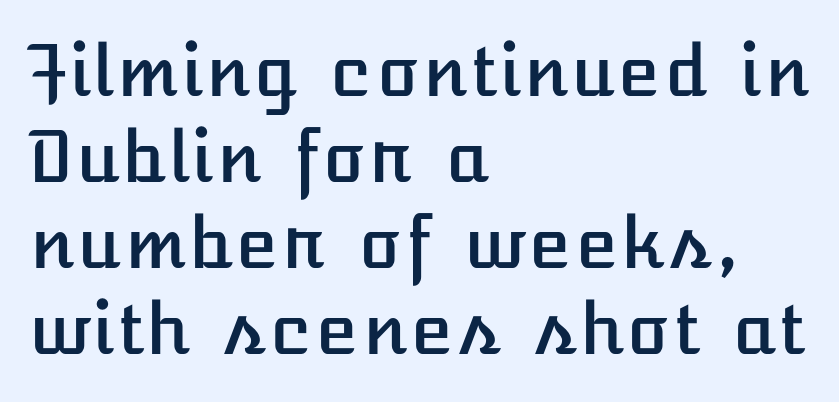
Q: Is the text italic (slanted)? A: No, it is upright.
Q: Is the text underlined? A: No.
Q: How is the paragraph aligned? A: Left-aligned.
Q: Is the spacing between letters normal or unusually wide? A: Normal.
Q: Width (condensed, normal, or wide)? A: Normal.
Q: Stroke contrast? A: Low.
Q: x-height? A: Medium.
